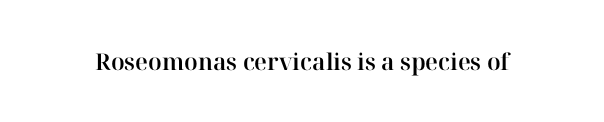
Each word holds together tightly as a unit, with standard inter-letter gaps. Posture: upright roman. The specimen omits any rule beneath the text block's lines.
